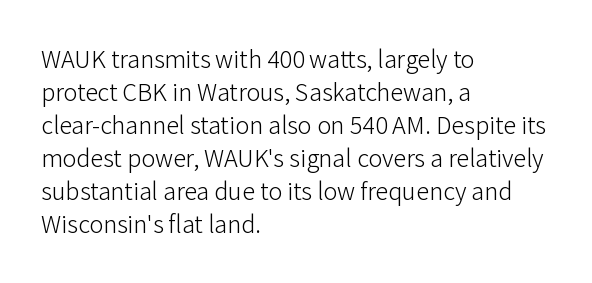
The image shows 26 px text type, upright; set left-aligned, normal line spacing (1.27x), normal letter spacing, not underlined.
